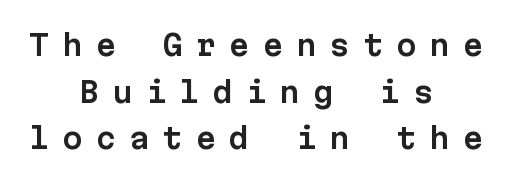
The passage shown stacks its lines at a standard gap. The lettering stays uniformly vertical, giving the passage a roman look. The text block is weighted toward neither margin, spreading evenly from the middle. There is plenty of visible air inserted between adjacent glyphs. These lines are rendered in a fixed-pitch font. A clean baseline with only descenders dipping below it.
